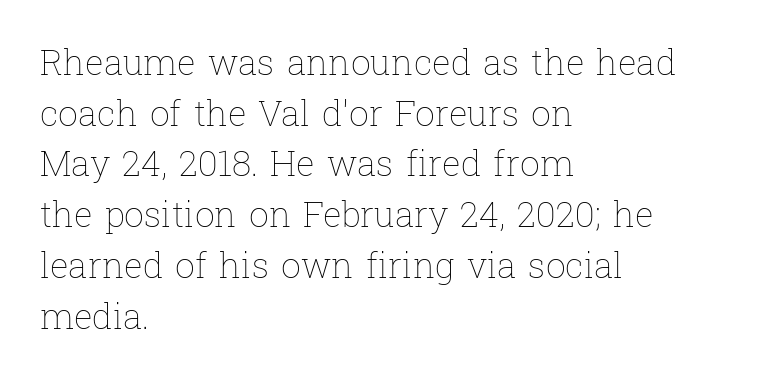
Q: Is the text bold? A: No.
Q: Is the text italic (slanted)? A: No, it is upright.
Q: Is the text underlined? A: No.
Q: How is the paragraph aligned? A: Left-aligned.
Q: Is the spacing between letters normal or unusually wide? A: Normal.
Q: Is the spacing between lines tight, normal or loose? A: Normal.
Q: Width (condensed, normal, or wide)? A: Normal.
Q: Stroke contrast? A: Low.
Q: x-height? A: Medium.
Q: Monospaced? A: No.
